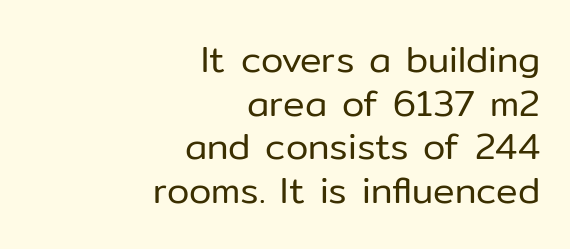
Q: Is the text bold? A: No.
Q: Is the text italic (slanted)? A: No, it is upright.
Q: Is the typeface a serif or a sans-serif typeface? A: Sans-serif.
Q: Is the text underlined? A: No.
Q: How is the paragraph aligned? A: Right-aligned.
Q: Is the spacing between letters normal or unusually wide? A: Normal.
Q: Width (condensed, normal, or wide)? A: Normal.
Q: Stroke contrast? A: Low.
Q: x-height? A: Medium.
Q: Monospaced? A: No.
